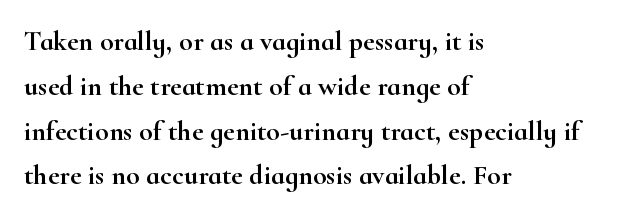
The image shows 28 px wide serif type, upright; set left-aligned, normal line spacing (1.6x), normal letter spacing, not underlined; high stroke contrast and a small x-height.
